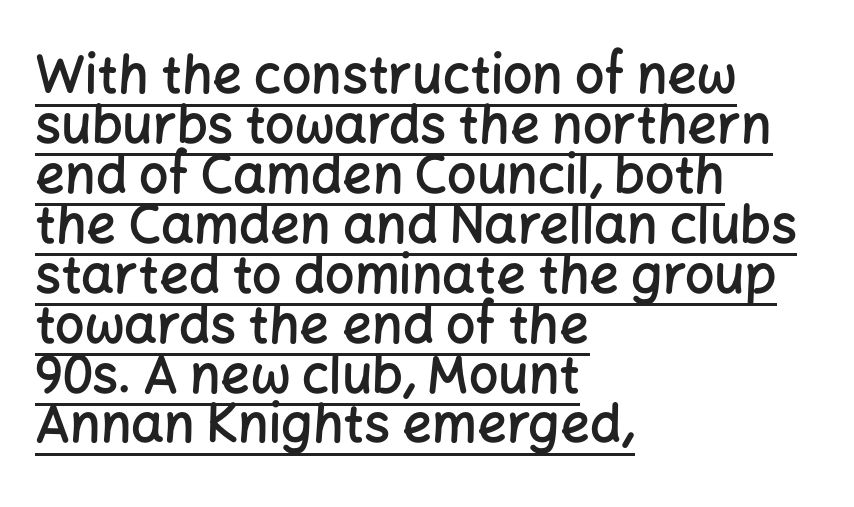
The image shows 52 px semibold sans-serif type, upright; set left-aligned, tight line spacing (0.96x), normal letter spacing, underlined; low stroke contrast and a medium x-height.
